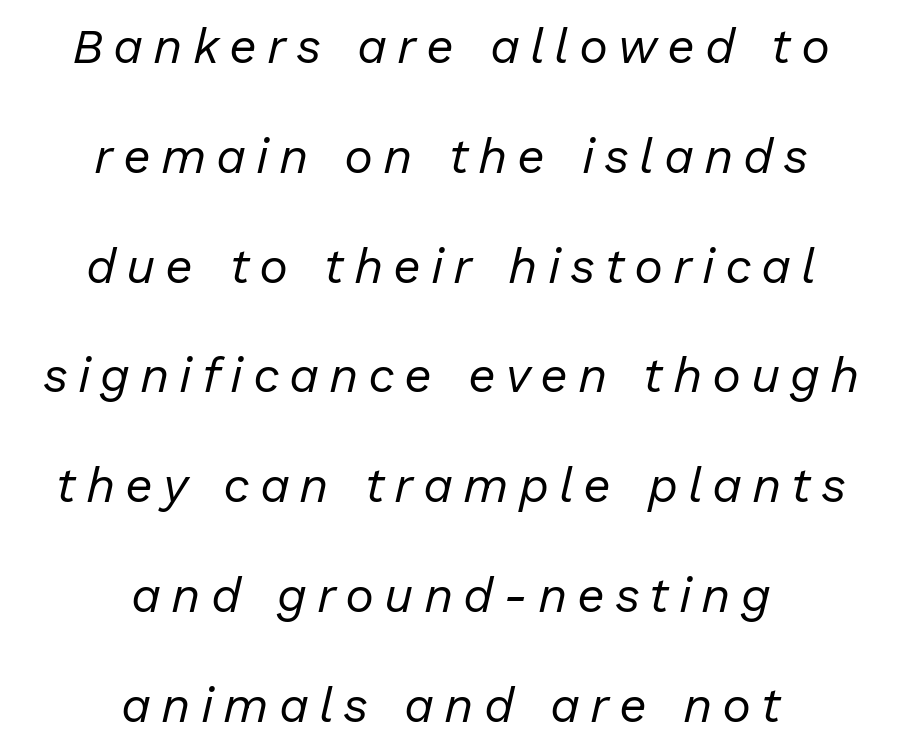
The font sits on the lighter half of the weight spectrum, regular included. Think of a printed novel: that variable character pitch is what you see here. Is the block centered? Yes — each line is placed symmetrically about the middle. The font's italic variant was chosen for this text. Honestly, the letter spacing is so wide it's the main thing you notice. Summary of vertical rhythm: relaxed, with wide interline spacing.
